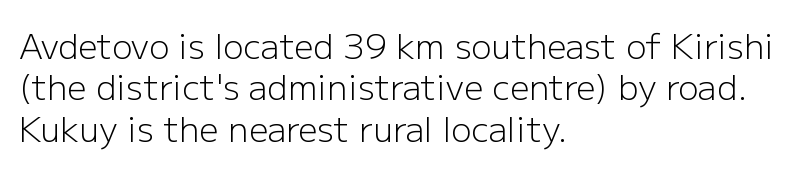
{"serif": "no", "italic": "no", "bold": "no", "weight": "light", "width": "normal", "stroke_contrast": "low", "x_height": "medium", "monospaced": "no", "underline": "no", "align": "left", "line_spacing_ratio": 1.22, "letter_spacing": "normal", "letter_spacing_em": 0.0, "glyph_px": 34}
